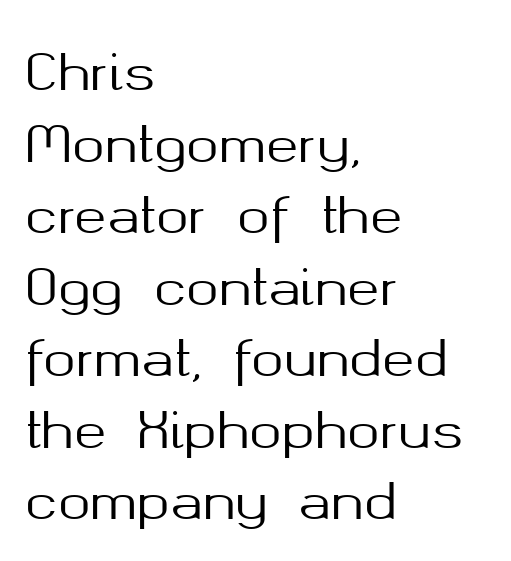
Q: Is the text italic (slanted)? A: No, it is upright.
Q: Is the typeface a serif or a sans-serif typeface? A: Sans-serif.
Q: Is the text underlined? A: No.
Q: How is the paragraph aligned? A: Left-aligned.
Q: Is the spacing between letters normal or unusually wide? A: Normal.
Q: Is the spacing between lines tight, normal or loose? A: Normal.
Q: Width (condensed, normal, or wide)? A: Normal.
Q: Stroke contrast? A: Medium.
Q: x-height? A: Medium.
Q: Monospaced? A: No.
